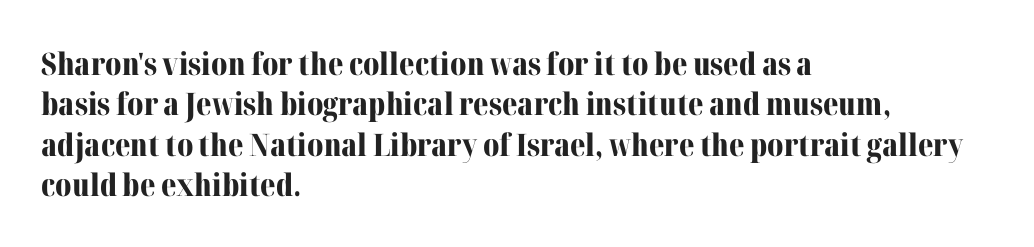
Here the glyphs are tracked normally, forming tight word shapes. The glyphs in this specimen are seriffed. Varying glyph widths throughout — classic text-font behaviour. Line beginnings align vertically; line endings do not. Anything drawn beneath the words? Only blank space. When letters stand straight like this, we call the style roman or upright.
